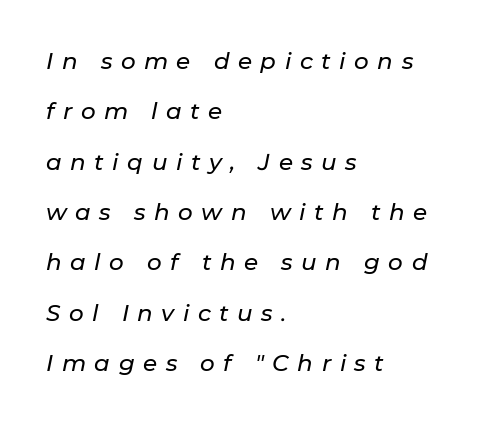
{"italic": "yes", "lean": "right", "slant_degrees": 11, "underline": "no", "align": "left", "line_spacing": "loose", "line_spacing_ratio": 2.19, "letter_spacing": "wide", "letter_spacing_em": 0.37, "glyph_px": 23}
